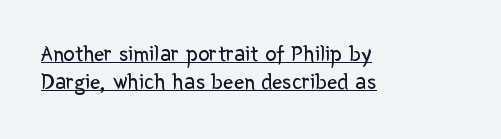
The passage shown has conventional tracking throughout. Underlining? Definitely there. Nothing heavy about these letters — not bold at all. Each line starts at the same left margin while the right side varies. Every stem runs plumb, perpendicular to the baseline.
